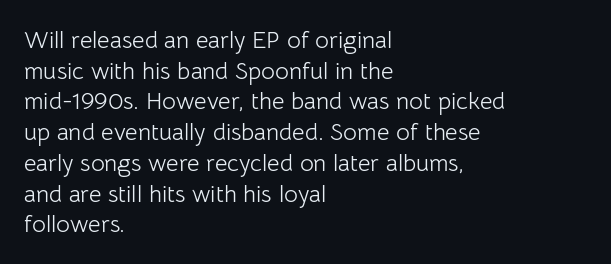
Q: Is the text bold? A: No.
Q: Is the text italic (slanted)? A: No, it is upright.
Q: Is the text underlined? A: No.
Q: How is the paragraph aligned? A: Left-aligned.
Q: Is the spacing between letters normal or unusually wide? A: Normal.
Q: Is the spacing between lines tight, normal or loose? A: Normal.
